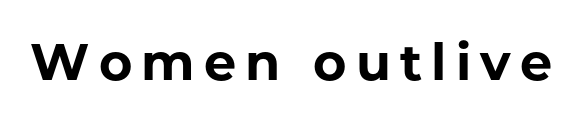
{"serif": "no", "italic": "no", "bold": "yes", "weight": "bold", "width": "normal", "stroke_contrast": "low", "x_height": "medium", "monospaced": "no", "underline": "no", "glyph_px": 51}
